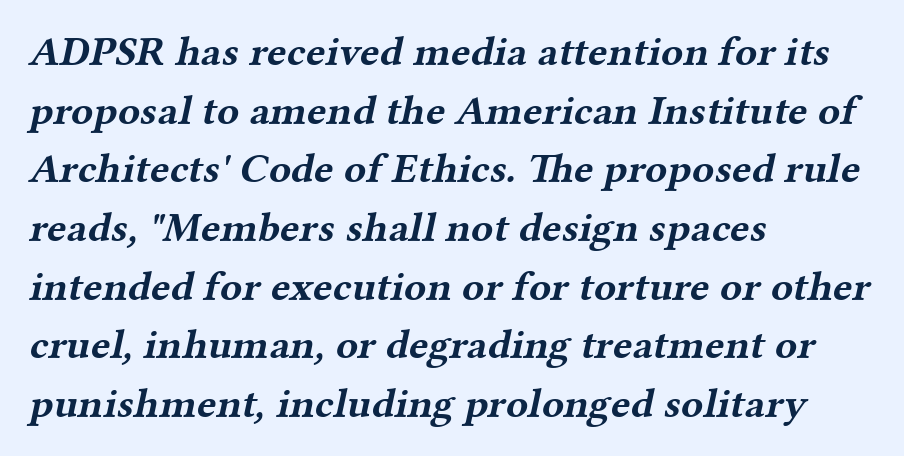
{"serif": "yes", "bold": "yes", "weight": "bold", "width": "wide", "stroke_contrast": "medium", "x_height": "medium", "monospaced": "no", "underline": "no", "align": "left", "line_spacing": "normal", "line_spacing_ratio": 1.43, "letter_spacing": "normal", "letter_spacing_em": 0.0, "glyph_px": 41}
